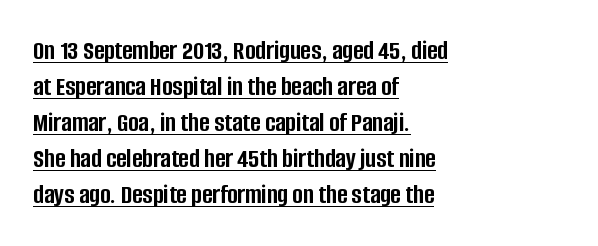
{"serif": "no", "italic": "no", "bold": "yes", "weight": "semibold", "width": "condensed", "stroke_contrast": "low", "x_height": "large", "monospaced": "no", "underline": "yes", "align": "left", "line_spacing": "normal", "line_spacing_ratio": 1.29, "letter_spacing": "normal", "letter_spacing_em": 0.0, "glyph_px": 28}
